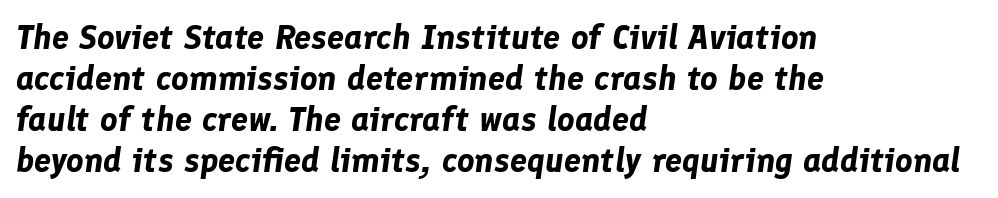
Typeset ragged right — the left edge is the straight one. This rendering leaves character spacing at its baseline value. Underlining? Definitely not there. Characters are canted at an angle relative to the baseline's perpendicular. The rendering uses natural spacing where letterforms have individual widths.
